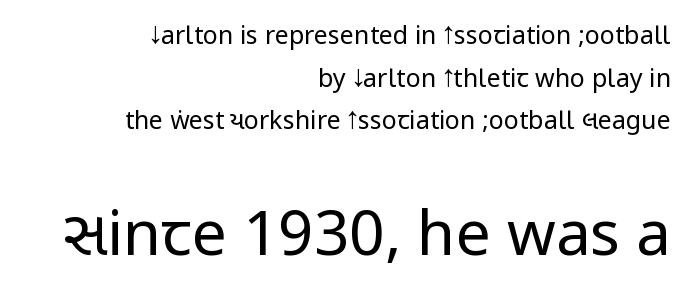
Q: Is the text bold? A: No.
Q: Is the text italic (slanted)? A: No, it is upright.
Q: Is the typeface a serif or a sans-serif typeface? A: Sans-serif.
Q: Is the text underlined? A: No.
Q: How is the paragraph aligned? A: Right-aligned.
Q: Is the spacing between letters normal or unusually wide? A: Normal.
Q: Which block of text is set in a larger size, the first (top) or the second (bottom)? A: The second (bottom) one.
Q: Width (condensed, normal, or wide)? A: Condensed.
Q: Stroke contrast? A: Low.
